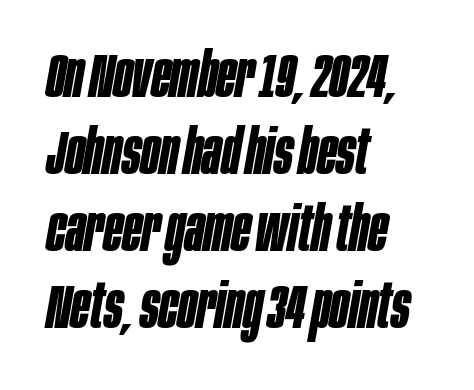
Q: Is the text bold? A: Yes.
Q: Is the text italic (slanted)? A: Yes, it leans right by about 10 degrees.
Q: Is the text underlined? A: No.
Q: How is the paragraph aligned? A: Left-aligned.
Q: Is the spacing between letters normal or unusually wide? A: Normal.
Q: Width (condensed, normal, or wide)? A: Condensed.
Q: Stroke contrast? A: Low.
Q: x-height? A: Large.
Q: Monospaced? A: No.
